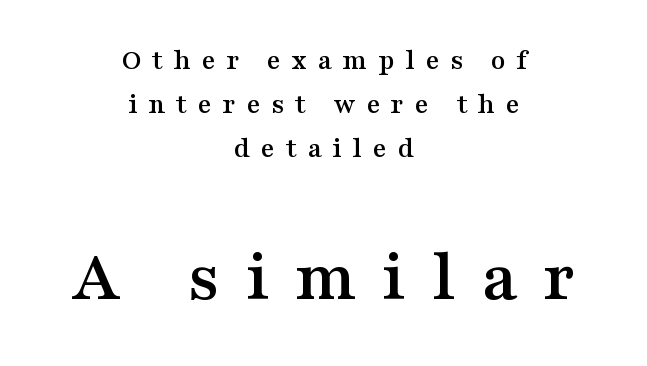
{"serif": "yes", "italic": "no", "width": "wide", "stroke_contrast": "medium", "x_height": "medium", "monospaced": "no", "underline": "no", "align": "center", "line_spacing": "normal", "line_spacing_ratio": 1.47, "letter_spacing": "wide", "letter_spacing_em": 0.35, "larger_block": "second", "size_ratio": 2.47, "glyph_px": 74}
